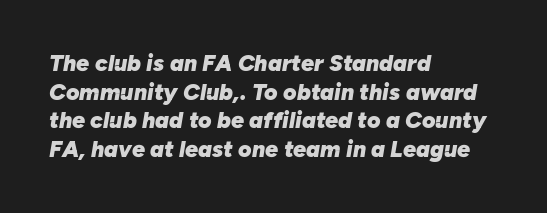
Q: Is the text bold? A: Yes.
Q: Is the text italic (slanted)? A: Yes, it leans right by about 10 degrees.
Q: Is the text underlined? A: No.
Q: How is the paragraph aligned? A: Left-aligned.
Q: Is the spacing between letters normal or unusually wide? A: Normal.
Q: Is the spacing between lines tight, normal or loose? A: Normal.
